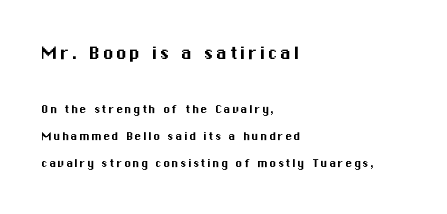
{"italic": "no", "underline": "no", "align": "left", "line_spacing": "loose", "line_spacing_ratio": 1.93, "larger_block": "first", "size_ratio": 1.57, "glyph_px": 22}
